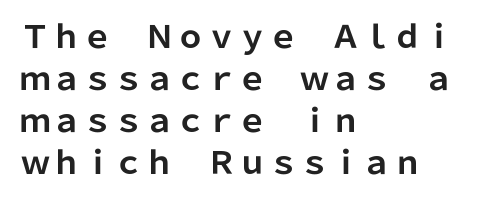
The area under the type is left untouched. Students, observe: this is what conventionally led text looks like. The letters advance in unequal steps, a hallmark of proportional type. Typesetter's note: full bold, strokes at maximum text heaviness. Nope, no serifs anywhere on these letters.
